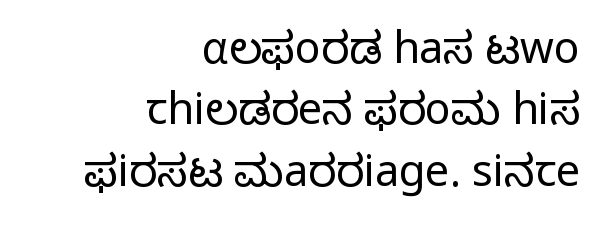
Quick note: interline space is typical. The letters stand straight up with perfectly vertical stems. I'd call this a sans setting — the letters go barefoot. The glyphs are unaccompanied by any horizontal stroke below them. The text block is weighted toward the right margin, trailing off unevenly leftward.
